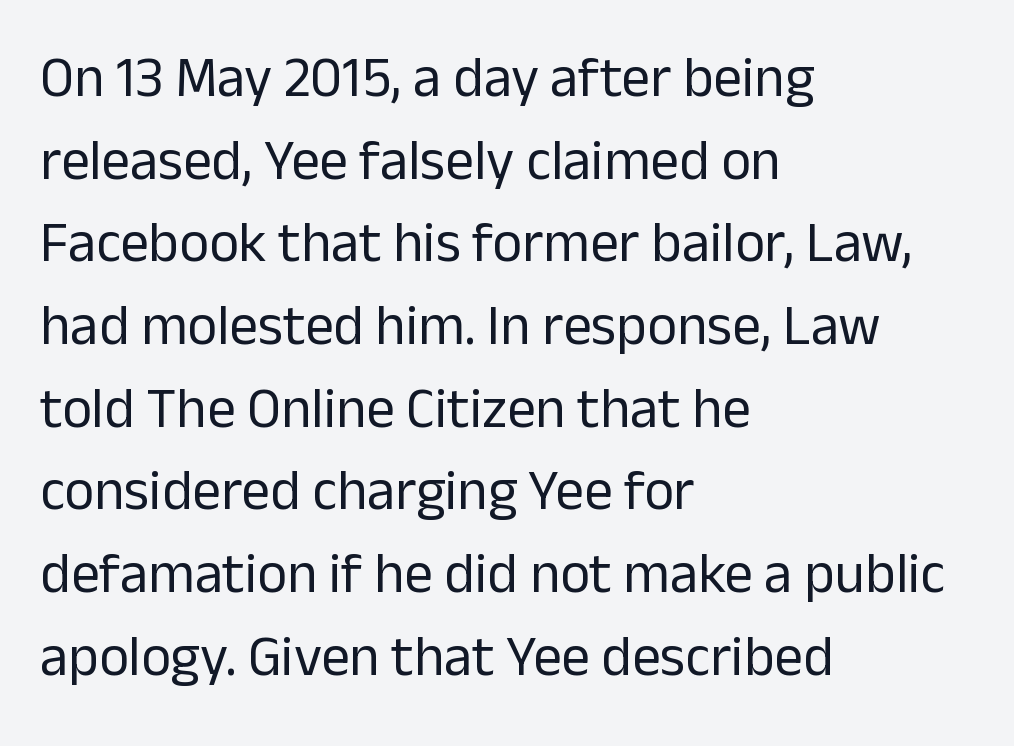
Q: Is the text bold? A: No.
Q: Is the text italic (slanted)? A: No, it is upright.
Q: Is the typeface a serif or a sans-serif typeface? A: Sans-serif.
Q: Is the text underlined? A: No.
Q: How is the paragraph aligned? A: Left-aligned.
Q: Is the spacing between letters normal or unusually wide? A: Normal.
Q: Is the spacing between lines tight, normal or loose? A: Normal.
Q: Width (condensed, normal, or wide)? A: Normal.
Q: Stroke contrast? A: Low.
Q: x-height? A: Medium.
Q: Monospaced? A: No.
